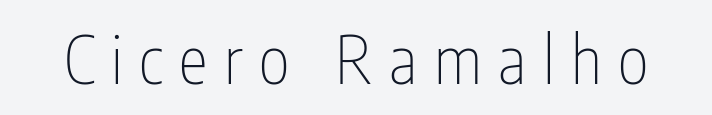
You could not count columns in this text — the font is proportionally spaced. The letters carry no serifs — their stems end cleanly without finishing strokes. Stems and bowls with no extra thickness — not bold. The space beneath each line is pristine and unruled. The font's upright variant was chosen for this text.
